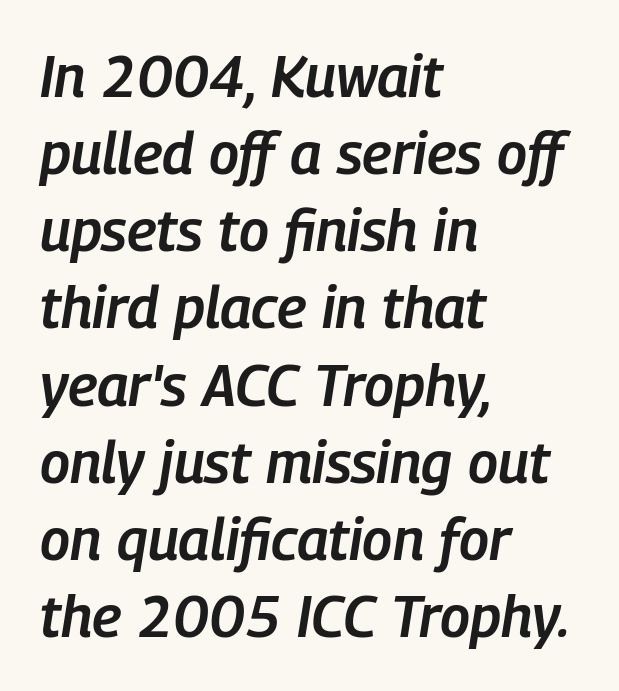
The gaps between neighbouring characters are ordinary and unremarkable. I'd describe the lettering as semibold — firm but not a full bold. Note the varied advance widths — an 'i' is clearly narrower than an 'm'. The font's italic variant was chosen for this text. Bare-footed words on every line.
